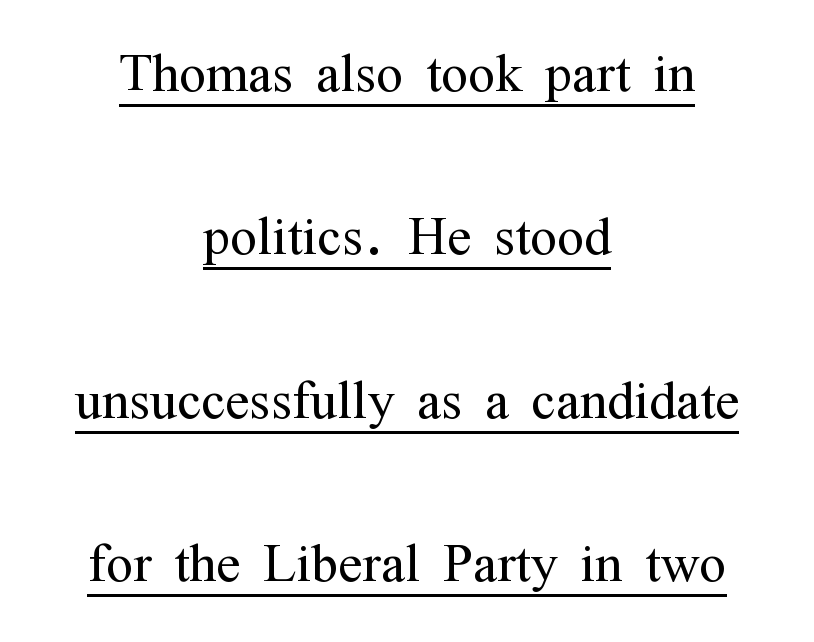
The image shows 71 px light, condensed serif type, upright; set centered, loose line spacing (2.3x), normal letter spacing, underlined; medium stroke contrast and a medium x-height.
